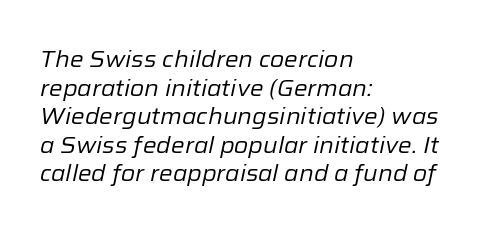
The image shows 23 px text type, italic (leaning right); set left-aligned, line spacing 1.24x, normal letter spacing, not underlined.
